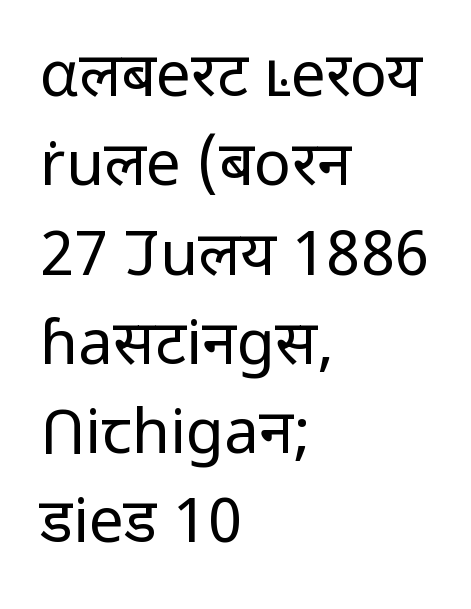
{"serif": "no", "italic": "no", "bold": "no", "weight": "regular", "width": "normal", "stroke_contrast": "low", "x_height": "medium", "monospaced": "no", "underline": "no", "align": "left", "line_spacing": "normal", "line_spacing_ratio": 1.44, "letter_spacing": "normal", "letter_spacing_em": 0.0, "glyph_px": 62}
